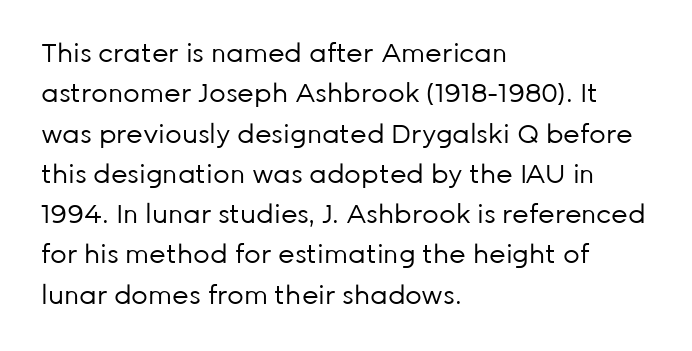
The image shows 26 px text type, upright; set left-aligned, normal line spacing (1.55x), normal letter spacing, not underlined.
